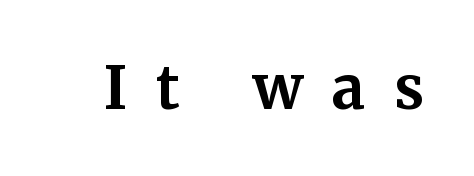
Q: Is the text bold? A: Yes.
Q: Is the text italic (slanted)? A: No, it is upright.
Q: Is the typeface a serif or a sans-serif typeface? A: Serif.
Q: Is the text underlined? A: No.
Q: Is the spacing between letters normal or unusually wide? A: Unusually wide.
Q: Width (condensed, normal, or wide)? A: Normal.
Q: Stroke contrast? A: Medium.
Q: x-height? A: Medium.
Q: Monospaced? A: No.
